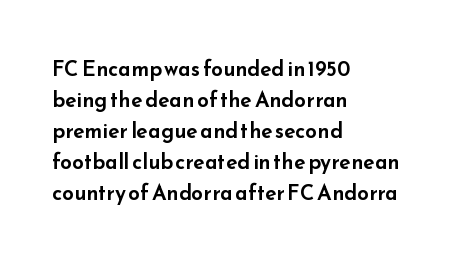
{"italic": "no", "underline": "no", "align": "left", "line_spacing": "normal", "line_spacing_ratio": 1.48, "letter_spacing": "normal", "letter_spacing_em": 0.0, "glyph_px": 21}
